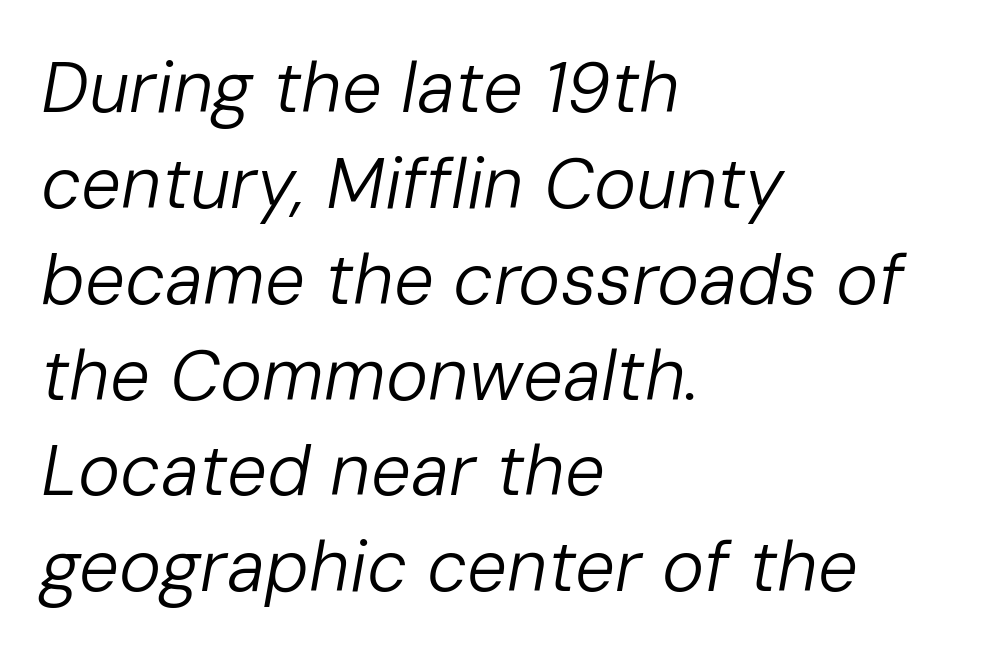
Each new line begins a customary step beneath the previous one. The cut favours lightness, reaching ordinary text weight at its darkest. Which margin do the lines hug? The left one — the right edge is uneven. Would a proofreader flag this as italicized? Yes. The passage shown is typed in a proportional face where columns would drift. No extra tracking has been applied to these lines.
